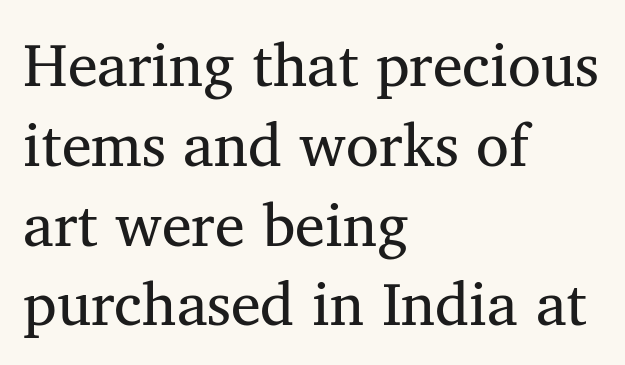
Interline gaps are of average width in this sample. Bold? No — there's no thickening of the strokes. These lines are set flush left with a ragged right edge. Ordinary non-slanted type is in use. Character widths vary here, with narrow letters taking less room than wide ones.
